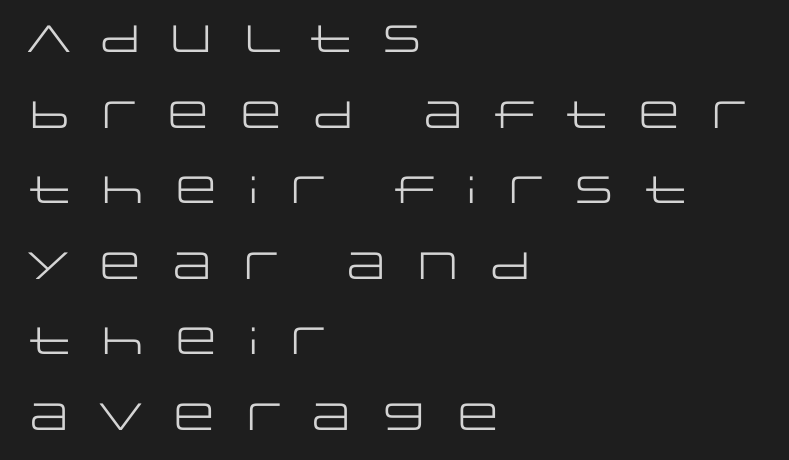
The image shows 38 px regular-weight, wide sans-serif type, upright; set left-aligned, loose line spacing (1.99x), unusually wide letter spacing (+0.41 em), not underlined; low stroke contrast and a large x-height.
